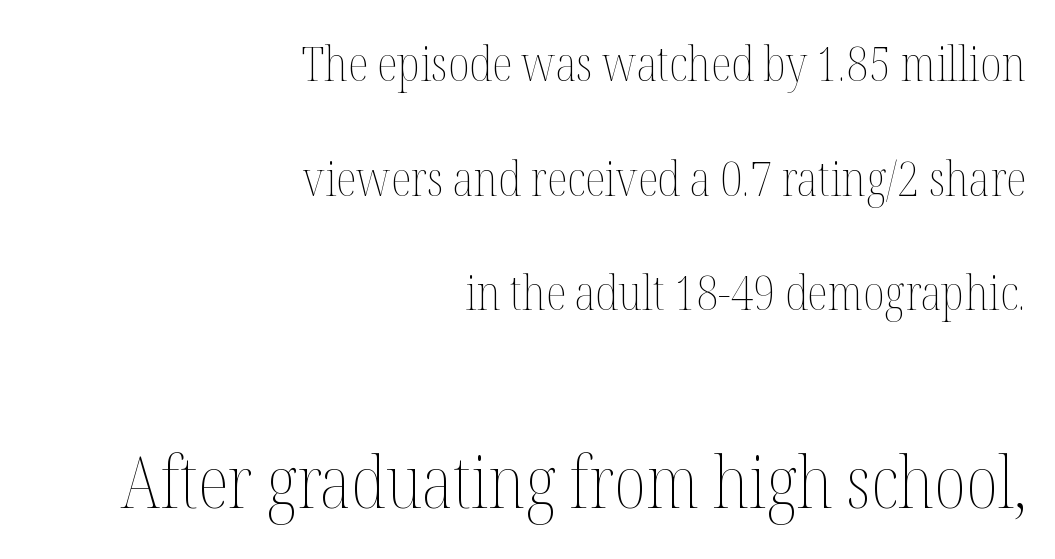
This rendering leaves character spacing at its baseline value. The leading is generous, giving the passage an open texture. Character widths vary here, with narrow letters taking less room than wide ones. Layout note: lines flush right.
